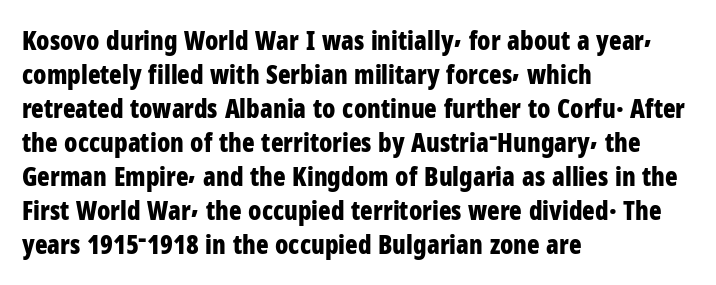
Typeset ragged right — the left edge is the straight one. Words float on clear page, feet unadorned. Vertically, the passage feels balanced, rows spaced as you'd expect. This sample uses plain, unmodified letter spacing. Summary of weight: heavy, a full bold. Characters remain perfectly vertical along every line.
